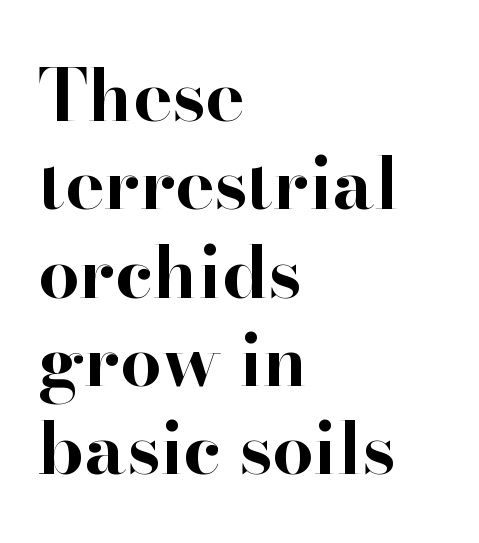
Bare-footed words on every line. The horizontal fit of the characters is conventional and even. Look at the bottom of the vertical strokes: they flare into serifs here. Think of a printed novel: that variable character pitch is what you see here. The letters stand upright; this is a roman face. These lines stack with their left ends in a neat column.
